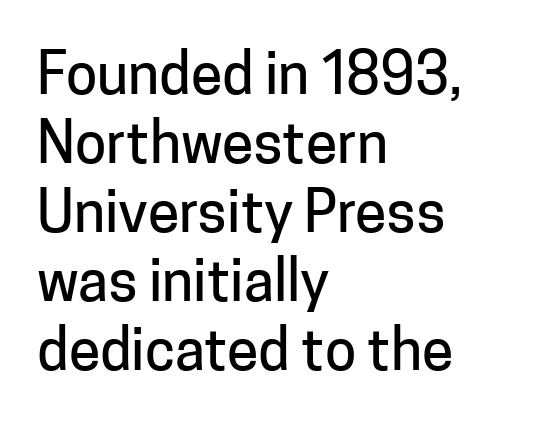
{"serif": "no", "italic": "no", "width": "normal", "stroke_contrast": "low", "x_height": "medium", "monospaced": "no", "underline": "no", "align": "left", "line_spacing_ratio": 1.21, "letter_spacing": "normal", "letter_spacing_em": 0.0, "glyph_px": 57}
